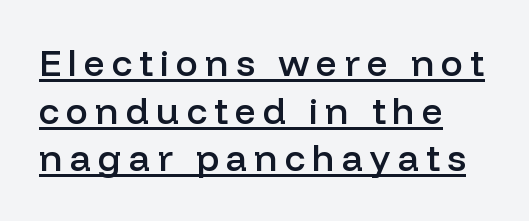
The image shows 37 px semibold sans-serif type, upright; set left-aligned, normal line spacing (1.29x), underlined; low stroke contrast and a medium x-height.
